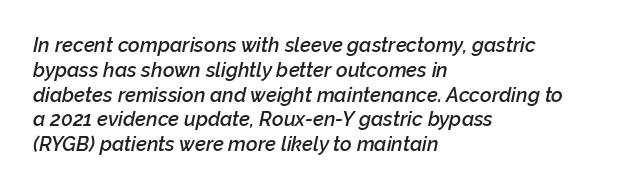
Q: Is the text bold? A: Semi-bold.
Q: Is the text italic (slanted)? A: Yes, it leans right by about 12 degrees.
Q: Is the text underlined? A: No.
Q: How is the paragraph aligned? A: Left-aligned.
Q: Is the spacing between letters normal or unusually wide? A: Normal.
